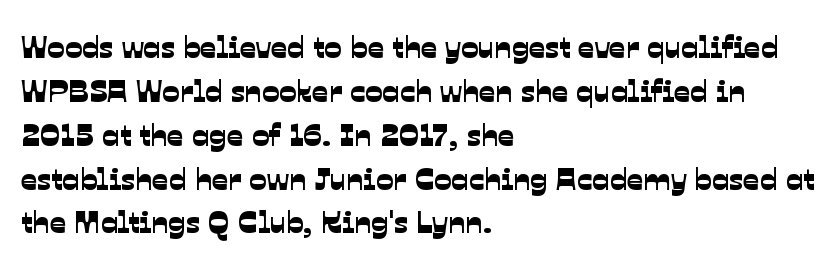
The image shows 32 px sans-serif type; set left-aligned, normal line spacing (1.37x), normal letter spacing, not underlined; low stroke contrast and a medium x-height.
